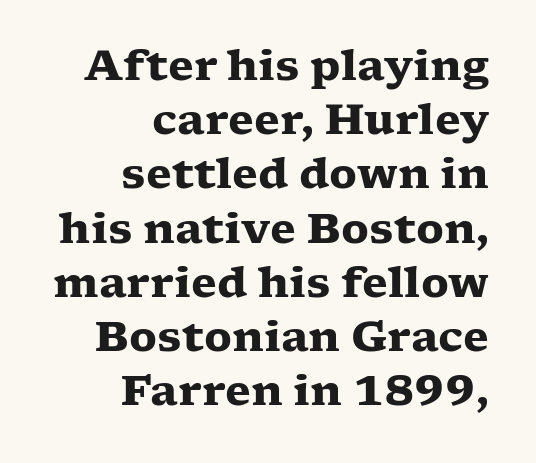
The lettering stays uniformly vertical, giving the passage a roman look. This is serif lettering, the kind often seen in printed books. The gaps between neighbouring characters are ordinary and unremarkable. Horizontal bands of white between lines are of average thickness. A typesetter would call this proportional, since set widths differ per character. The characters look thick and weighty, a clear bold.
